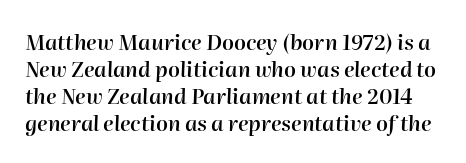
Q: Is the text bold? A: Semi-bold.
Q: Is the text italic (slanted)? A: Yes, it leans right by about 2 degrees.
Q: Is the text underlined? A: No.
Q: Is the spacing between letters normal or unusually wide? A: Normal.
Q: Is the spacing between lines tight, normal or loose? A: Normal.
